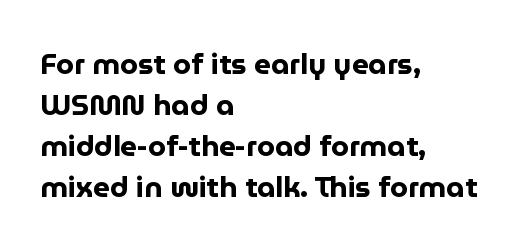
{"serif": "no", "italic": "no", "bold": "yes", "weight": "bold", "width": "normal", "stroke_contrast": "low", "x_height": "medium", "monospaced": "no", "underline": "no", "align": "left", "line_spacing": "normal", "line_spacing_ratio": 1.41, "letter_spacing": "normal", "letter_spacing_em": 0.0, "glyph_px": 29}
